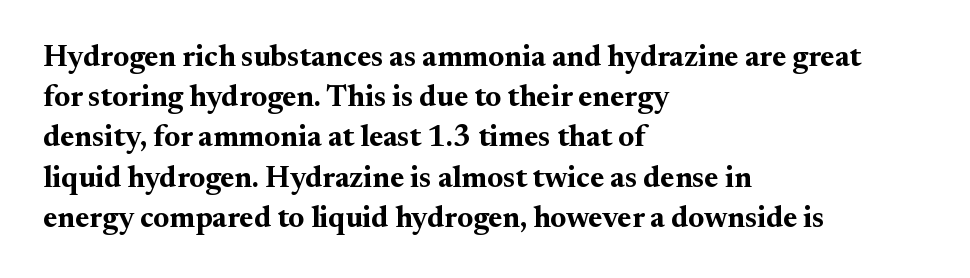
{"serif": "yes", "italic": "no", "bold": "yes", "weight": "bold", "width": "normal", "stroke_contrast": "medium", "x_height": "small", "monospaced": "no", "underline": "no", "align": "left", "line_spacing": "normal", "line_spacing_ratio": 1.34, "letter_spacing": "normal", "letter_spacing_em": 0.0, "glyph_px": 30}
